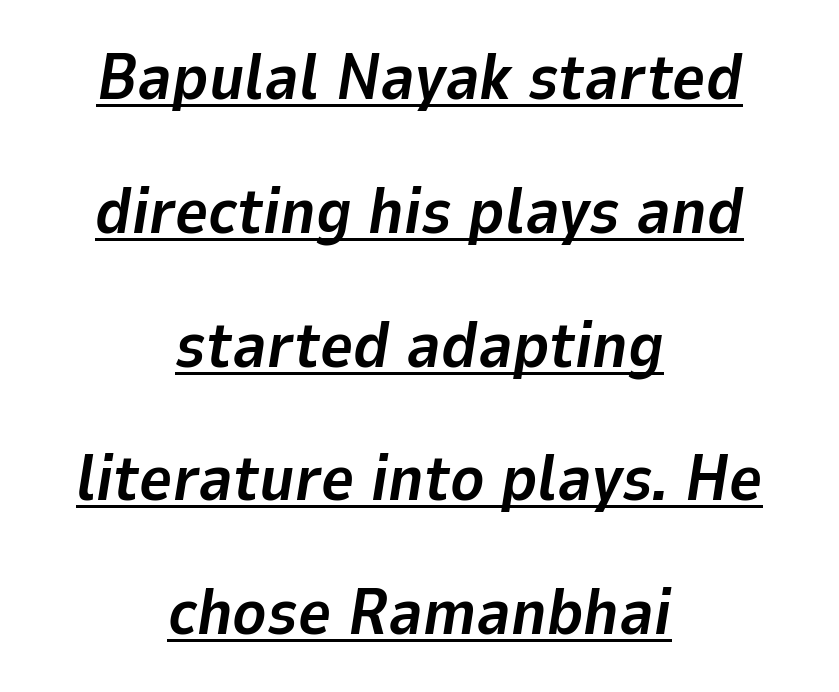
Q: Is the text bold? A: Yes.
Q: Is the text italic (slanted)? A: Yes, it leans right by about 9 degrees.
Q: Is the text underlined? A: Yes.
Q: How is the paragraph aligned? A: Centered.
Q: Is the spacing between letters normal or unusually wide? A: Normal.
Q: Is the spacing between lines tight, normal or loose? A: Loose.
Q: Width (condensed, normal, or wide)? A: Normal.
Q: Stroke contrast? A: Low.
Q: x-height? A: Medium.
Q: Monospaced? A: No.
